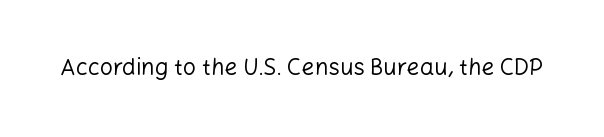
{"italic": "no", "bold": "no", "underline": "no", "letter_spacing": "normal", "letter_spacing_em": 0.0, "glyph_px": 23}
